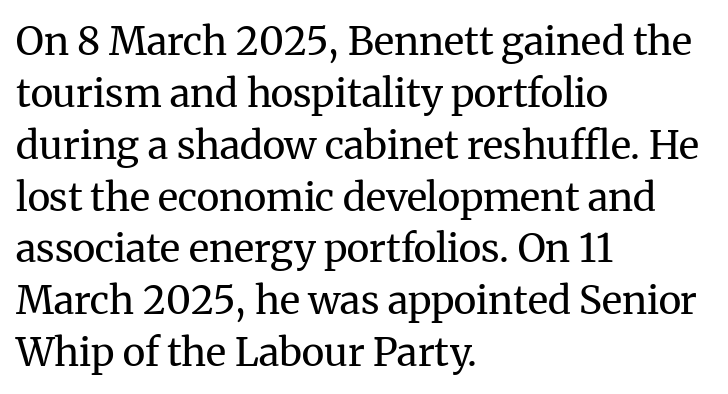
The image shows 39 px regular-weight serif type, upright; set left-aligned, normal line spacing (1.33x), normal letter spacing, not underlined; medium stroke contrast and a medium x-height.
